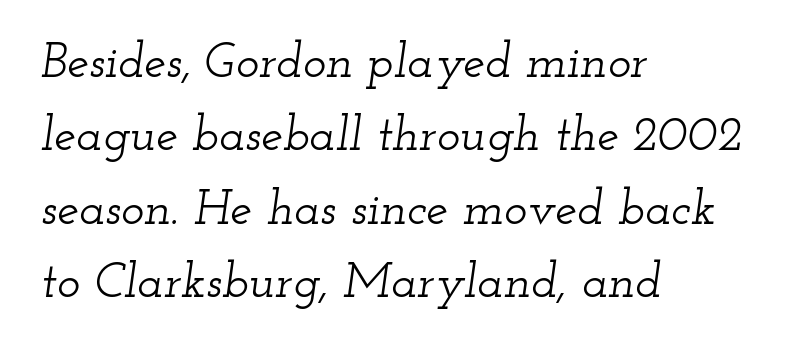
Each line starts at the same left margin while the right side varies. Tall strokes in this sample are angled rather than plumb. Lines of text with bare space underneath. Look at the tracking — it's just the regular setting, nothing added. Vertically, the passage feels balanced, rows spaced as you'd expect.
